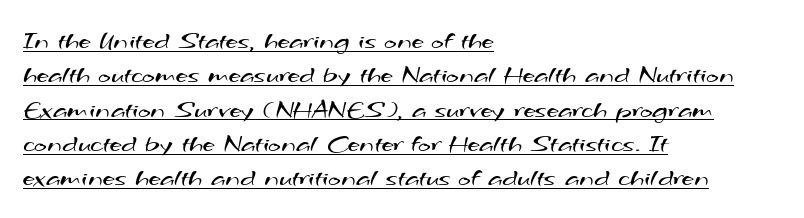
{"bold": "no", "underline": "yes", "align": "left", "line_spacing": "normal", "line_spacing_ratio": 1.27, "letter_spacing": "normal", "letter_spacing_em": 0.0, "glyph_px": 27}
